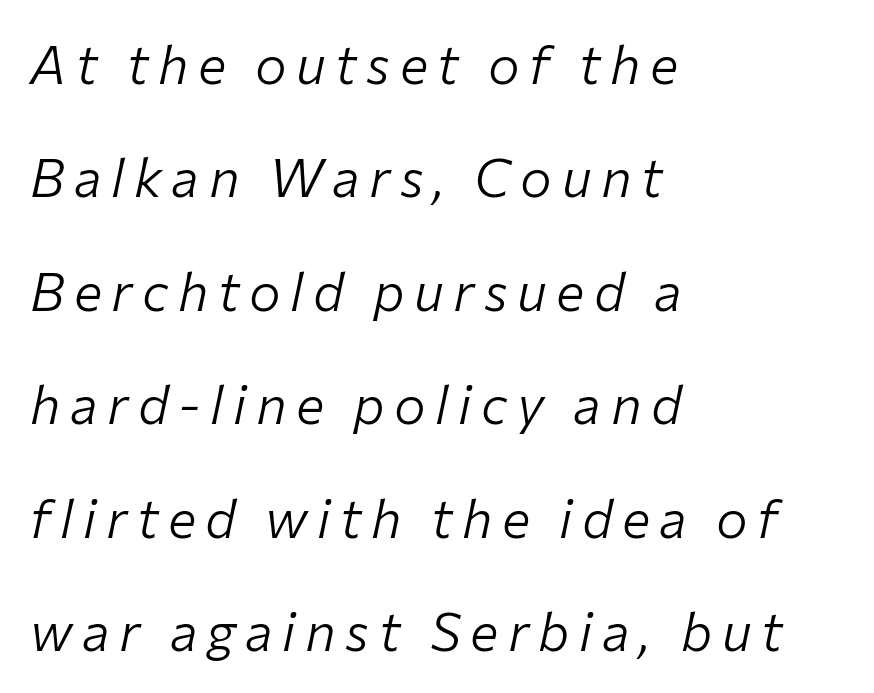
Style check: oblique. Is this a fixed-width face? No — the glyphs have proportional, varying widths. Does the leading feel generous? Absolutely, it's lavish. The strokes are not fattened; the text isn't bold. Unmarked baselines from the first word to the last.
